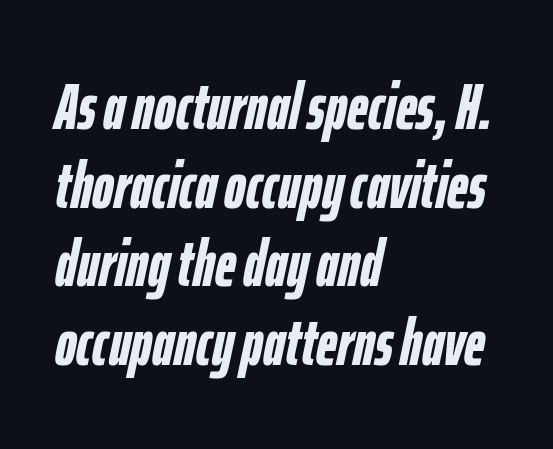
{"italic": "yes", "lean": "right", "slant_degrees": 12, "bold": "yes", "weight": "semibold", "width": "condensed", "stroke_contrast": "low", "x_height": "medium", "monospaced": "no", "underline": "no", "align": "left", "line_spacing_ratio": 1.21, "letter_spacing": "normal", "letter_spacing_em": 0.0, "glyph_px": 65}
